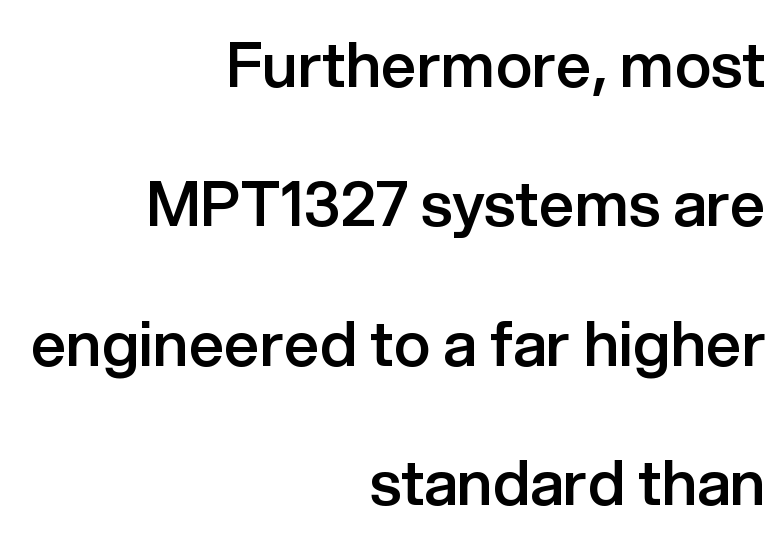
Q: Is the text bold? A: Semi-bold.
Q: Is the text italic (slanted)? A: No, it is upright.
Q: Is the typeface a serif or a sans-serif typeface? A: Sans-serif.
Q: Is the text underlined? A: No.
Q: How is the paragraph aligned? A: Right-aligned.
Q: Is the spacing between letters normal or unusually wide? A: Normal.
Q: Is the spacing between lines tight, normal or loose? A: Loose.
Q: Width (condensed, normal, or wide)? A: Normal.
Q: Stroke contrast? A: Low.
Q: x-height? A: Medium.
Q: Monospaced? A: No.
